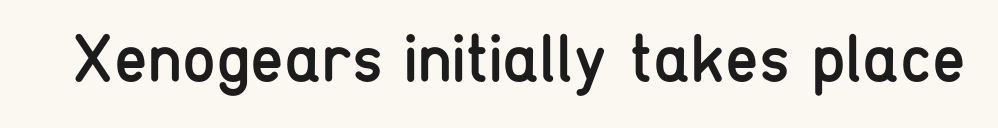
The image shows 68 px regular-weight, condensed sans-serif type, upright; set normal letter spacing, not underlined; low stroke contrast and a medium x-height.
